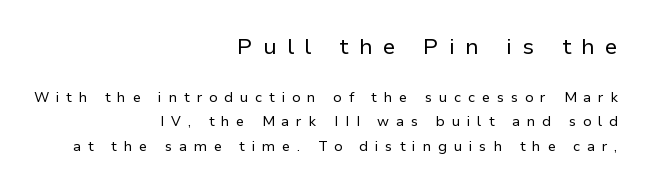
Line ends are locked; line starts wander. Type size steps down from the first block to the second. The face looks like a standard text weight, possibly lighter. Substantial extra tracking has been applied to these lines.
